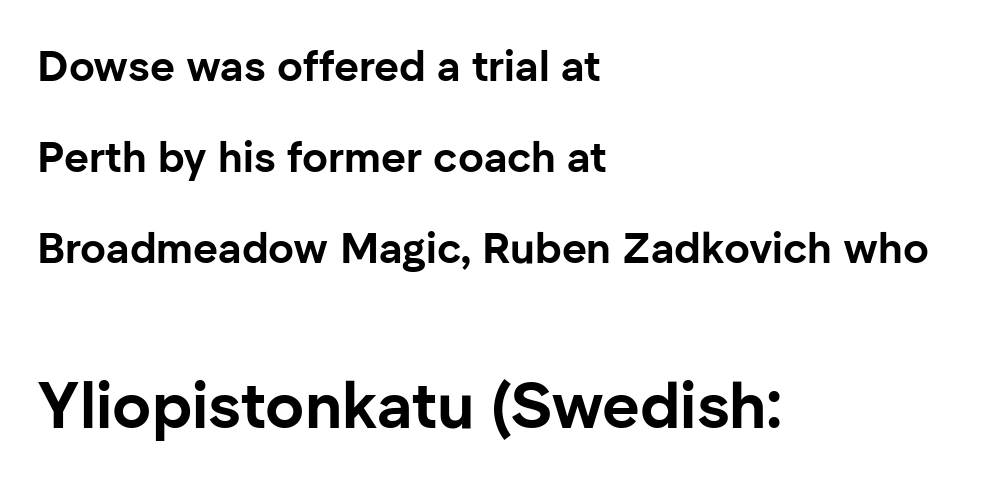
Q: Is the text bold? A: Yes.
Q: Is the text italic (slanted)? A: No, it is upright.
Q: Is the typeface a serif or a sans-serif typeface? A: Sans-serif.
Q: Is the text underlined? A: No.
Q: How is the paragraph aligned? A: Left-aligned.
Q: Is the spacing between letters normal or unusually wide? A: Normal.
Q: Is the spacing between lines tight, normal or loose? A: Loose.
Q: Which block of text is set in a larger size, the first (top) or the second (bottom)? A: The second (bottom) one.
Q: Width (condensed, normal, or wide)? A: Normal.
Q: Stroke contrast? A: Low.
Q: x-height? A: Medium.
Q: Monospaced? A: No.
